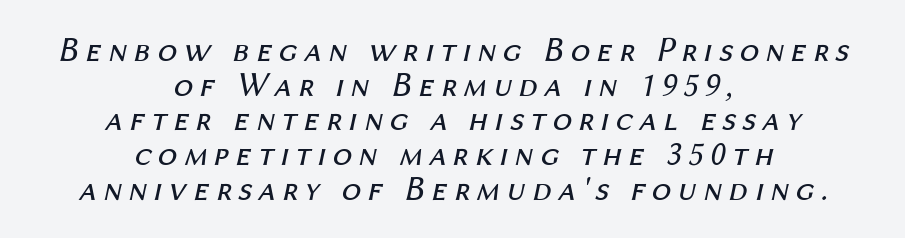
Q: Is the text bold? A: No.
Q: Is the text italic (slanted)? A: Yes, it leans right by about 12 degrees.
Q: Is the text underlined? A: No.
Q: How is the paragraph aligned? A: Centered.
Q: Is the spacing between lines tight, normal or loose? A: Tight.
Q: Width (condensed, normal, or wide)? A: Normal.
Q: Stroke contrast? A: Medium.
Q: x-height? A: Medium.
Q: Monospaced? A: No.
